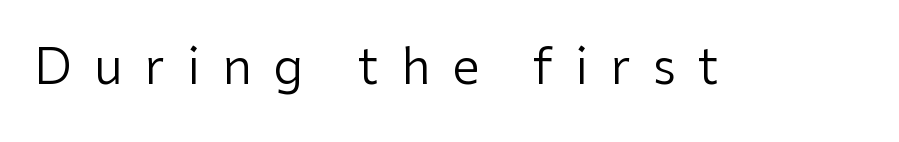
{"serif": "no", "italic": "no", "bold": "no", "weight": "regular", "width": "normal", "stroke_contrast": "low", "x_height": "medium", "monospaced": "no", "underline": "no", "letter_spacing": "wide", "letter_spacing_em": 0.45, "glyph_px": 49}
